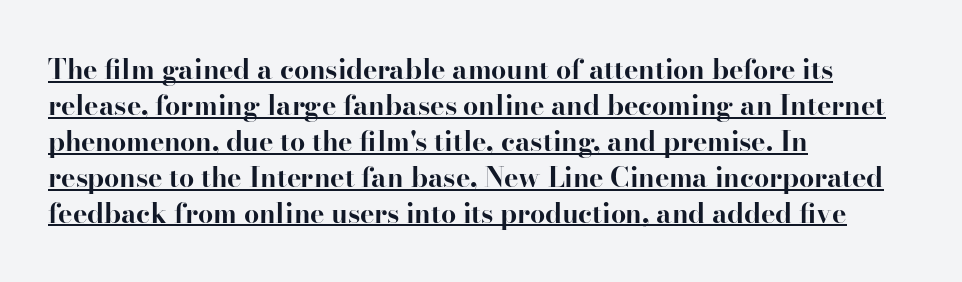
{"italic": "no", "bold": "yes", "underline": "yes", "align": "left", "line_spacing": "normal", "line_spacing_ratio": 1.33, "letter_spacing": "normal", "letter_spacing_em": 0.0, "glyph_px": 27}
